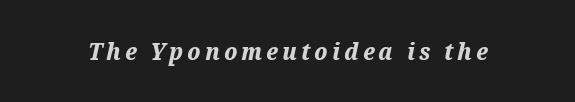
Q: Is the text bold? A: Yes.
Q: Is the text italic (slanted)? A: Yes, it leans right by about 12 degrees.
Q: Is the text underlined? A: No.
